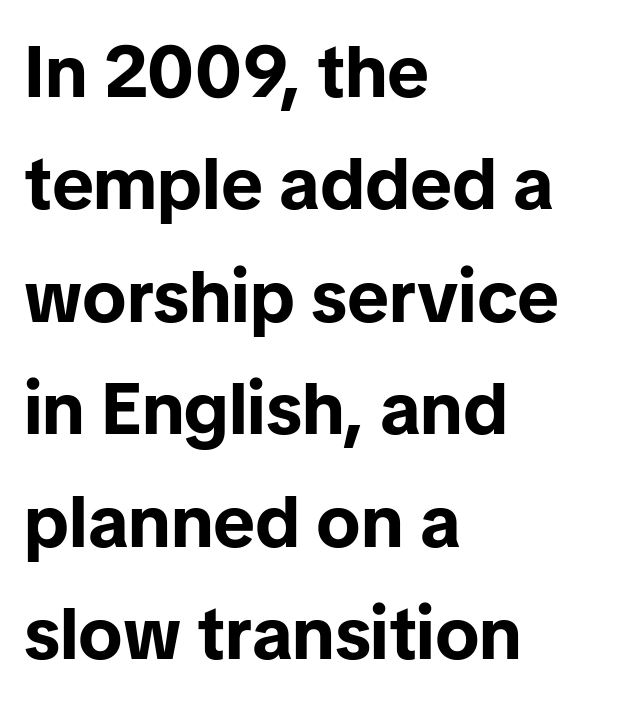
The image shows 73 px bold sans-serif type, upright; set left-aligned, normal line spacing (1.54x), normal letter spacing, not underlined; low stroke contrast and a medium x-height.
